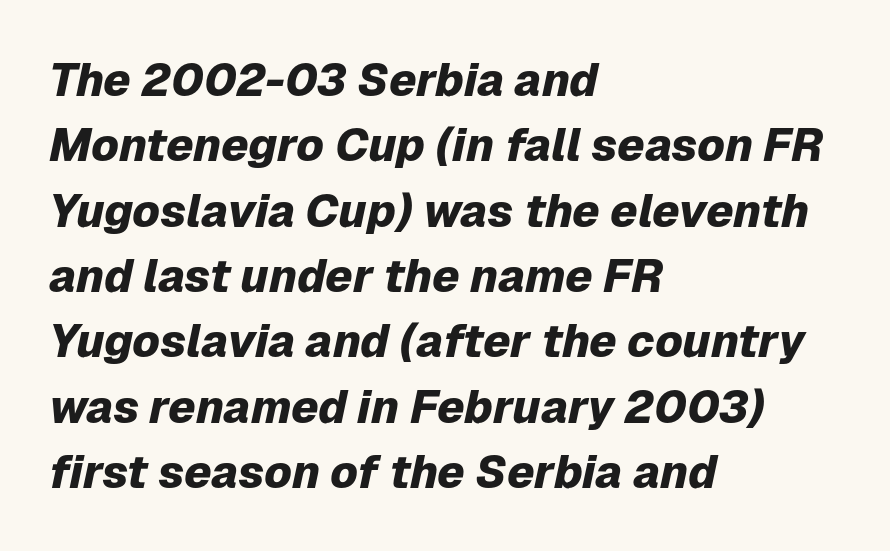
{"italic": "yes", "lean": "right", "slant_degrees": 12, "bold": "yes", "weight": "heavy", "width": "normal", "stroke_contrast": "low", "x_height": "medium", "monospaced": "no", "underline": "no", "align": "left", "line_spacing": "normal", "line_spacing_ratio": 1.42, "letter_spacing": "normal", "letter_spacing_em": 0.0, "glyph_px": 46}
